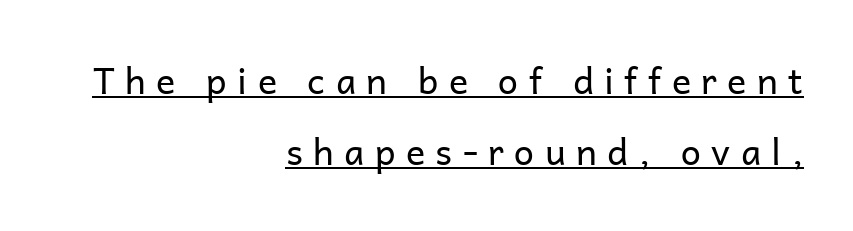
Q: Is the text bold? A: No.
Q: Is the text italic (slanted)? A: No, it is upright.
Q: Is the typeface a serif or a sans-serif typeface? A: Sans-serif.
Q: Is the text underlined? A: Yes.
Q: How is the paragraph aligned? A: Right-aligned.
Q: Is the spacing between letters normal or unusually wide? A: Unusually wide.
Q: Is the spacing between lines tight, normal or loose? A: Loose.
Q: Width (condensed, normal, or wide)? A: Normal.
Q: Stroke contrast? A: Low.
Q: x-height? A: Medium.
Q: Monospaced? A: No.
